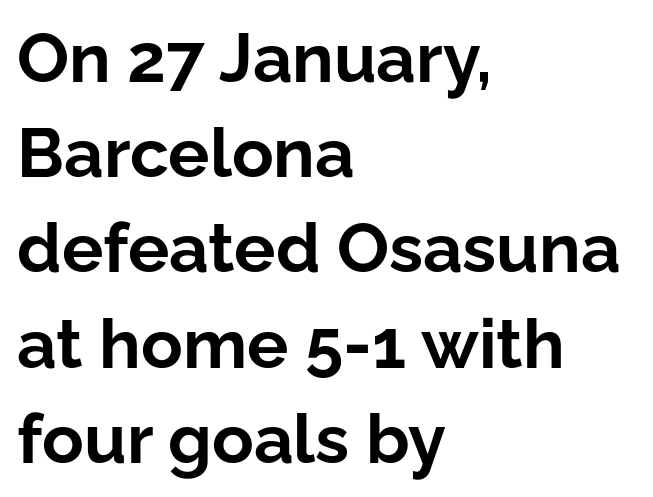
Q: Is the text bold? A: Yes.
Q: Is the text italic (slanted)? A: No, it is upright.
Q: Is the typeface a serif or a sans-serif typeface? A: Sans-serif.
Q: Is the text underlined? A: No.
Q: How is the paragraph aligned? A: Left-aligned.
Q: Is the spacing between letters normal or unusually wide? A: Normal.
Q: Is the spacing between lines tight, normal or loose? A: Normal.
Q: Width (condensed, normal, or wide)? A: Normal.
Q: Stroke contrast? A: Low.
Q: x-height? A: Medium.
Q: Monospaced? A: No.
